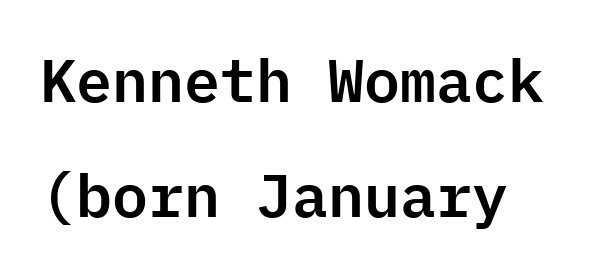
Q: Is the text italic (slanted)? A: No, it is upright.
Q: Is the typeface a serif or a sans-serif typeface? A: Sans-serif.
Q: Is the text underlined? A: No.
Q: How is the paragraph aligned? A: Left-aligned.
Q: Is the spacing between letters normal or unusually wide? A: Normal.
Q: Is the spacing between lines tight, normal or loose? A: Loose.
Q: Width (condensed, normal, or wide)? A: Normal.
Q: Stroke contrast? A: Low.
Q: x-height? A: Medium.
Q: Monospaced? A: Yes.
